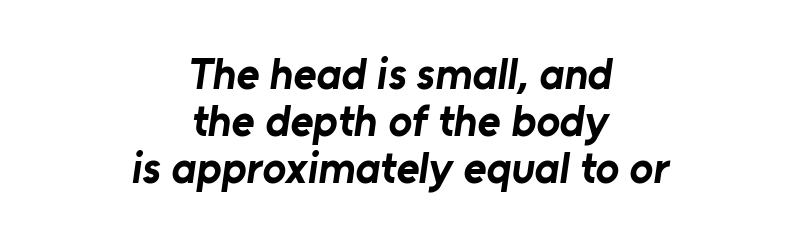
Note the varied advance widths — an 'i' is clearly narrower than an 'm'. Rule under the text: the space is simply empty. A centered setting, common on invitations and titles, is used for this passage. Does the type have serifs? No, each stem ends abruptly.
